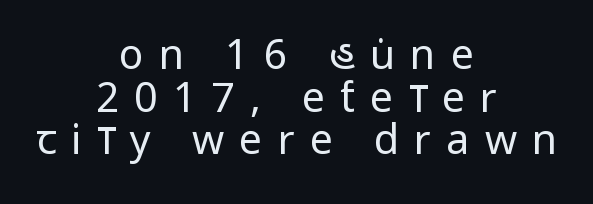
{"serif": "no", "italic": "no", "bold": "no", "weight": "regular", "width": "condensed", "stroke_contrast": "low", "x_height": "large", "monospaced": "no", "underline": "no", "align": "center", "line_spacing": "tight", "line_spacing_ratio": 1.04, "letter_spacing": "wide", "letter_spacing_em": 0.37, "glyph_px": 41}
